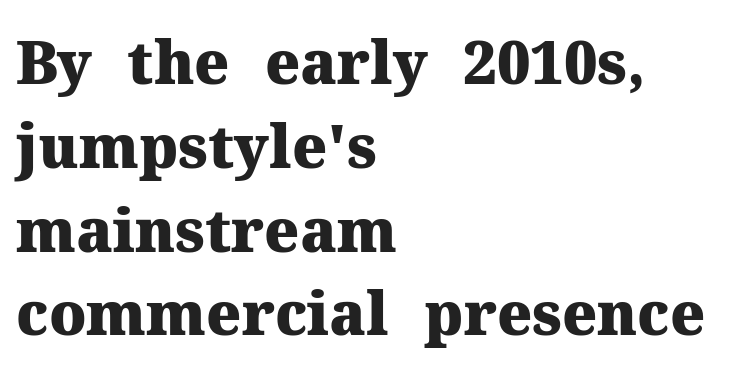
{"serif": "yes", "italic": "no", "bold": "yes", "weight": "heavy", "width": "normal", "stroke_contrast": "medium", "x_height": "medium", "monospaced": "no", "underline": "no", "align": "left", "line_spacing": "normal", "line_spacing_ratio": 1.42, "letter_spacing": "normal", "letter_spacing_em": 0.0, "glyph_px": 59}
